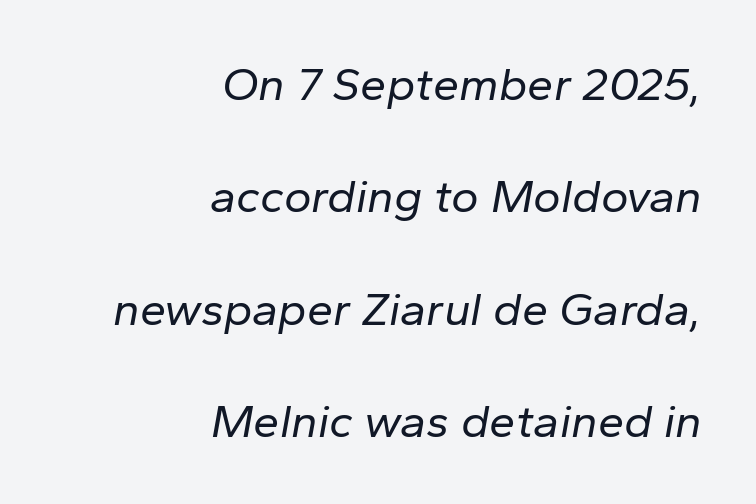
{"italic": "yes", "lean": "right", "slant_degrees": 10, "bold": "no", "weight": "regular", "width": "normal", "stroke_contrast": "low", "x_height": "medium", "monospaced": "no", "underline": "no", "align": "right", "line_spacing": "loose", "line_spacing_ratio": 2.39, "letter_spacing": "normal", "letter_spacing_em": 0.0, "glyph_px": 47}
